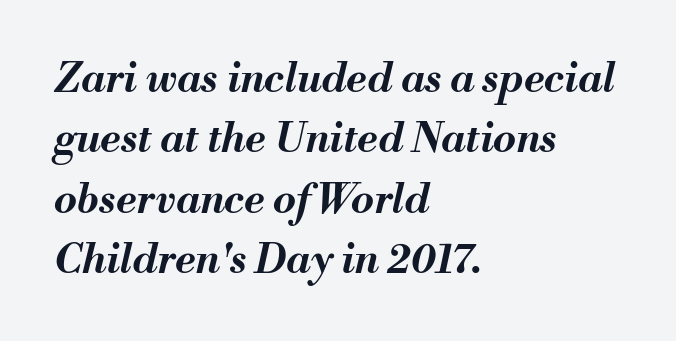
{"italic": "yes", "lean": "right", "slant_degrees": 13, "bold": "yes", "weight": "bold", "width": "normal", "stroke_contrast": "medium", "x_height": "small", "monospaced": "no", "underline": "no", "align": "left", "line_spacing": "normal", "line_spacing_ratio": 1.47, "letter_spacing": "normal", "letter_spacing_em": 0.0, "glyph_px": 41}
